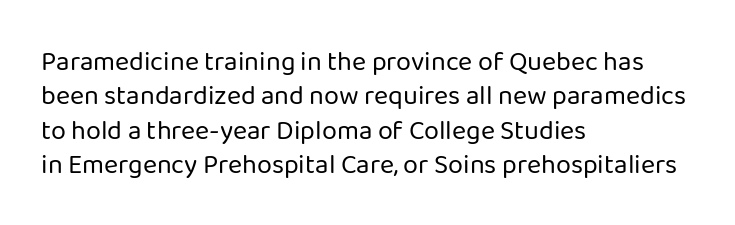
Q: Is the text bold? A: No.
Q: Is the text italic (slanted)? A: No, it is upright.
Q: Is the text underlined? A: No.
Q: How is the paragraph aligned? A: Left-aligned.
Q: Is the spacing between letters normal or unusually wide? A: Normal.
Q: Is the spacing between lines tight, normal or loose? A: Normal.
